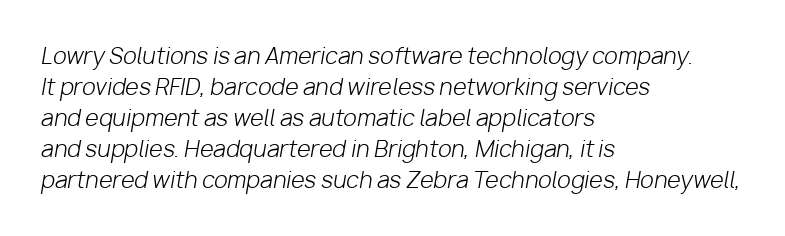
The image shows 22 px text type, italic (leaning right); set left-aligned, normal line spacing (1.41x), normal letter spacing, not underlined.
